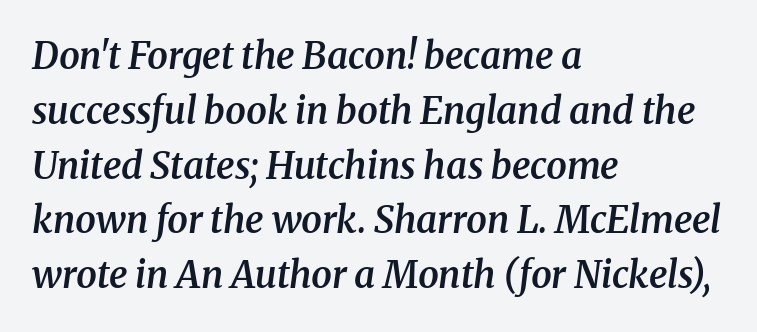
Q: Is the text bold? A: Semi-bold.
Q: Is the text italic (slanted)? A: Yes, it leans right by about 8 degrees.
Q: Is the typeface a serif or a sans-serif typeface? A: Serif.
Q: Is the text underlined? A: No.
Q: How is the paragraph aligned? A: Left-aligned.
Q: Is the spacing between letters normal or unusually wide? A: Normal.
Q: Is the spacing between lines tight, normal or loose? A: Normal.
Q: Width (condensed, normal, or wide)? A: Normal.
Q: Stroke contrast? A: Medium.
Q: x-height? A: Medium.
Q: Monospaced? A: No.
